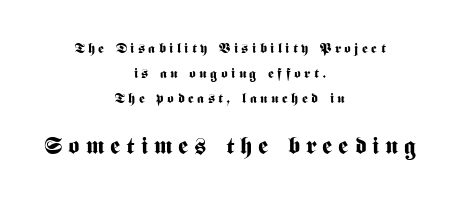
The image shows 24 px bold type, upright; set centered, line spacing 1.78x, unusually wide letter spacing (+0.25 em), not underlined; the second (bottom) block is 1.71x larger.
